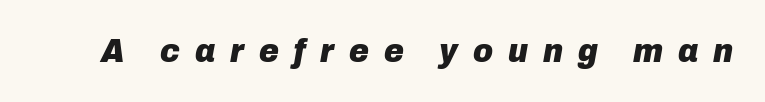
{"italic": "yes", "lean": "right", "slant_degrees": 10, "bold": "yes", "weight": "heavy", "width": "normal", "stroke_contrast": "low", "x_height": "medium", "monospaced": "no", "underline": "no", "letter_spacing": "wide", "letter_spacing_em": 0.44, "glyph_px": 34}
